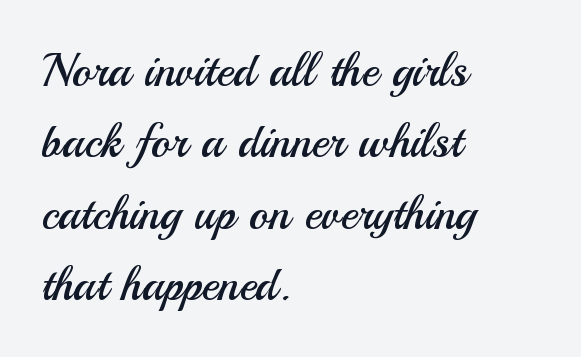
The image shows 47 px regular-weight sans-serif type; set left-aligned, normal line spacing (1.52x), normal letter spacing, not underlined; medium stroke contrast and a small x-height.
